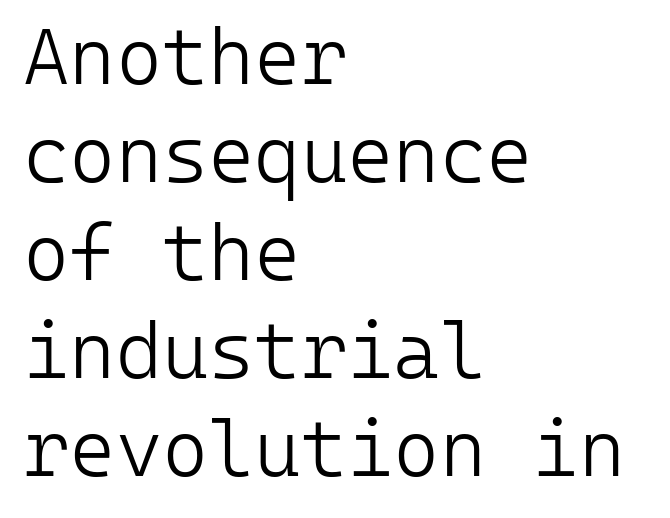
The image shows 79 px light sans-serif type, upright, monospaced; set left-aligned, line spacing 1.24x, normal letter spacing, not underlined; low stroke contrast and a medium x-height.
